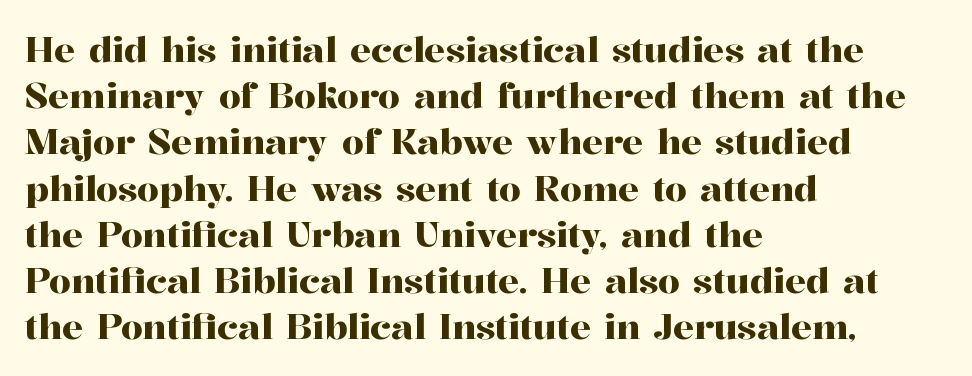
{"serif": "yes", "italic": "no", "width": "normal", "stroke_contrast": "high", "x_height": "medium", "monospaced": "no", "underline": "no", "align": "left", "line_spacing": "normal", "line_spacing_ratio": 1.32, "letter_spacing": "normal", "letter_spacing_em": 0.0, "glyph_px": 35}
